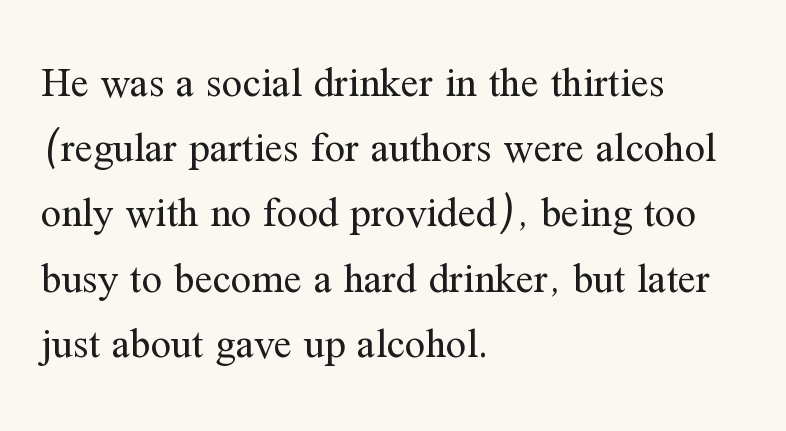
This sample uses a serif face. The lines sit at an ordinary, default distance from one another. Casual observation: everything's shoved over to the left. The space directly below the letters is spotless. These lines are rendered in a variable-pitch font.
